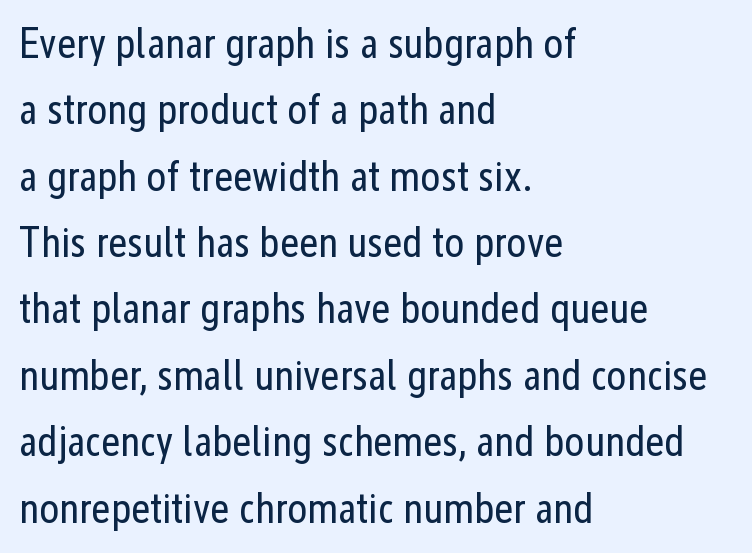
{"serif": "no", "italic": "no", "bold": "no", "weight": "regular", "width": "condensed", "stroke_contrast": "low", "x_height": "medium", "monospaced": "no", "underline": "no", "align": "left", "line_spacing": "normal", "line_spacing_ratio": 1.58, "letter_spacing": "normal", "letter_spacing_em": 0.0, "glyph_px": 42}
